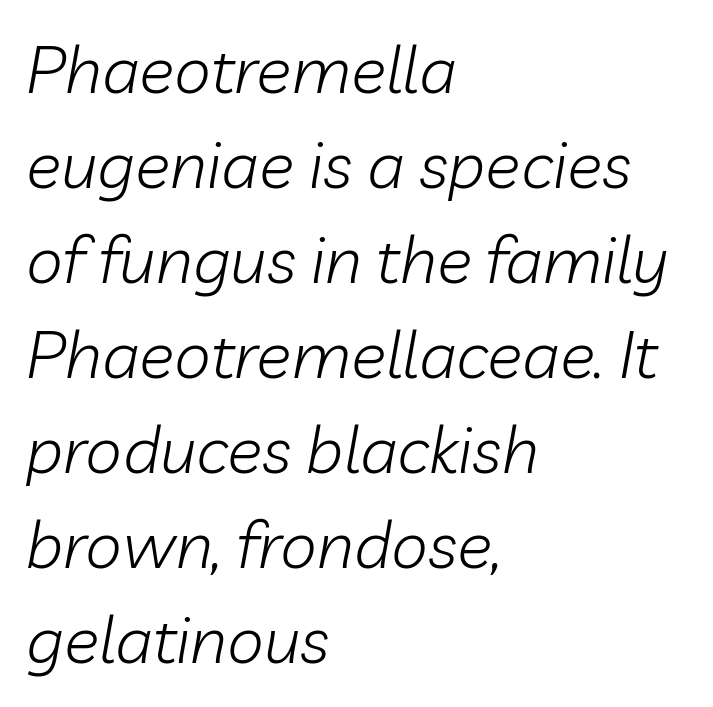
{"italic": "yes", "lean": "right", "slant_degrees": 10, "bold": "no", "weight": "light", "width": "normal", "stroke_contrast": "low", "x_height": "medium", "monospaced": "no", "underline": "no", "align": "left", "line_spacing": "normal", "line_spacing_ratio": 1.44, "letter_spacing": "normal", "letter_spacing_em": 0.0, "glyph_px": 66}
